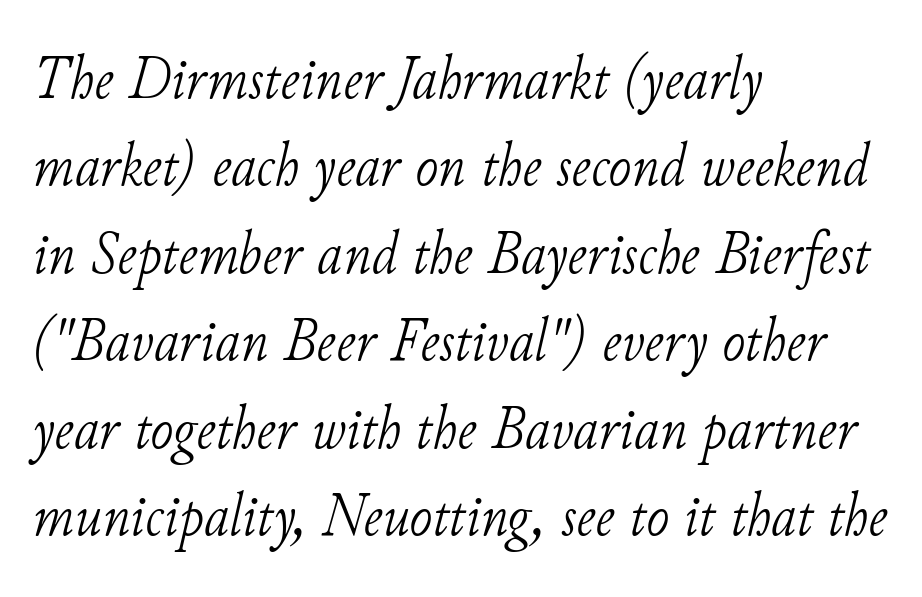
{"serif": "yes", "italic": "yes", "lean": "right", "slant_degrees": 11, "bold": "no", "weight": "light", "width": "normal", "stroke_contrast": "low", "x_height": "small", "monospaced": "no", "underline": "no", "align": "left", "line_spacing": "normal", "line_spacing_ratio": 1.41, "letter_spacing": "normal", "letter_spacing_em": 0.0, "glyph_px": 62}
